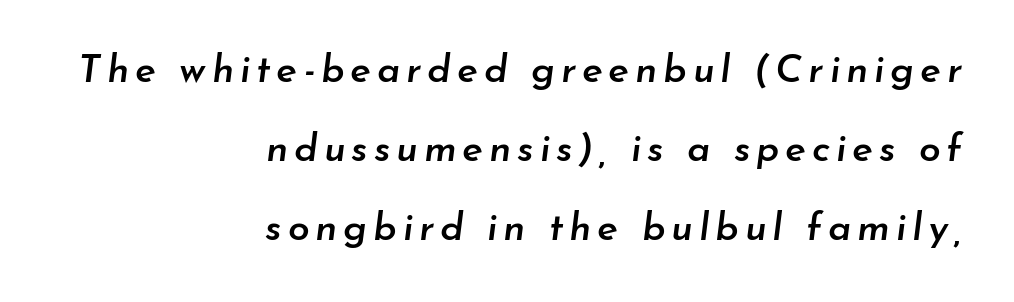
{"italic": "yes", "lean": "right", "slant_degrees": 7, "bold": "semi", "weight": "semibold", "width": "normal", "stroke_contrast": "low", "x_height": "small", "monospaced": "no", "underline": "no", "align": "right", "line_spacing": "loose", "line_spacing_ratio": 2.02, "glyph_px": 39}
